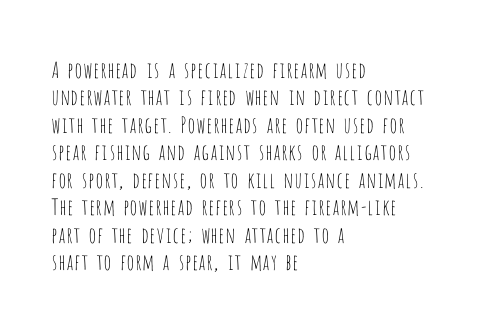
{"italic": "no", "bold": "no", "underline": "no", "align": "left", "line_spacing": "normal", "line_spacing_ratio": 1.25, "letter_spacing": "normal", "letter_spacing_em": 0.0, "glyph_px": 22}
